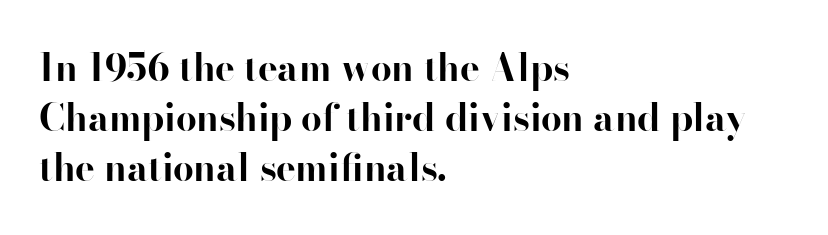
Q: Is the text bold? A: Yes.
Q: Is the text italic (slanted)? A: No, it is upright.
Q: Is the typeface a serif or a sans-serif typeface? A: Sans-serif.
Q: Is the text underlined? A: No.
Q: How is the paragraph aligned? A: Left-aligned.
Q: Is the spacing between letters normal or unusually wide? A: Normal.
Q: Is the spacing between lines tight, normal or loose? A: Normal.
Q: Width (condensed, normal, or wide)? A: Normal.
Q: Stroke contrast? A: High.
Q: x-height? A: Small.
Q: Monospaced? A: No.
